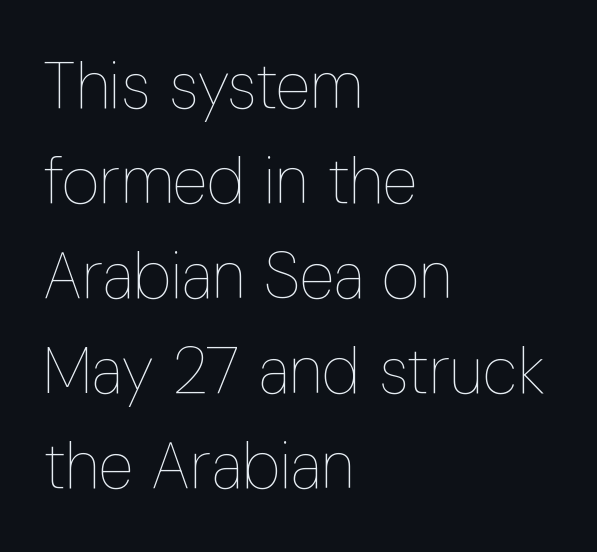
{"italic": "no", "bold": "no", "weight": "thin", "width": "condensed", "stroke_contrast": "low", "x_height": "medium", "monospaced": "no", "underline": "no", "align": "left", "line_spacing": "normal", "line_spacing_ratio": 1.46, "letter_spacing": "normal", "letter_spacing_em": 0.0, "glyph_px": 65}
